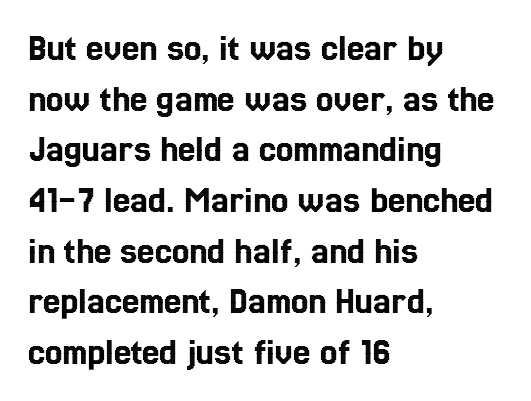
The paragraph has a hard left edge and a soft right edge. These lines are rendered in a variable-pitch font. Quick note: underline off. Summary of vertical rhythm: regular, with standard interline spacing. Nothing unusual about the tracking: characters are spaced as the font intends. Style check: upright.
